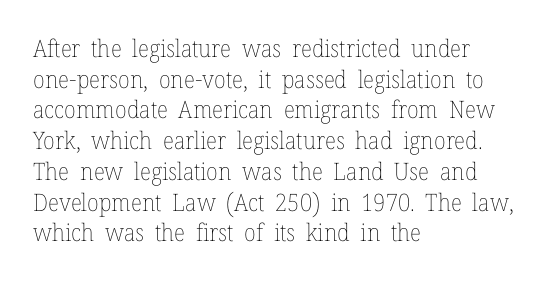
Is the type heavy? It reads as light-to-regular instead. Leftover space on each line is placed entirely after the last word. Characters follow at the spacing the type designer built in. The passage shown stacks its lines at a standard gap.
